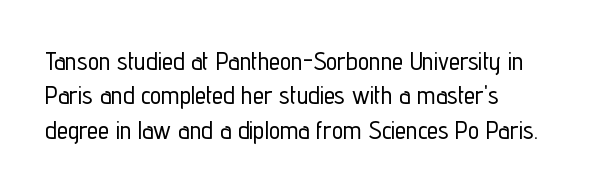
Style check: upright. All the whitespace from short lines collects on the right. Rule under the text: the space is simply empty. Leading matches the norm, producing a regular column.
